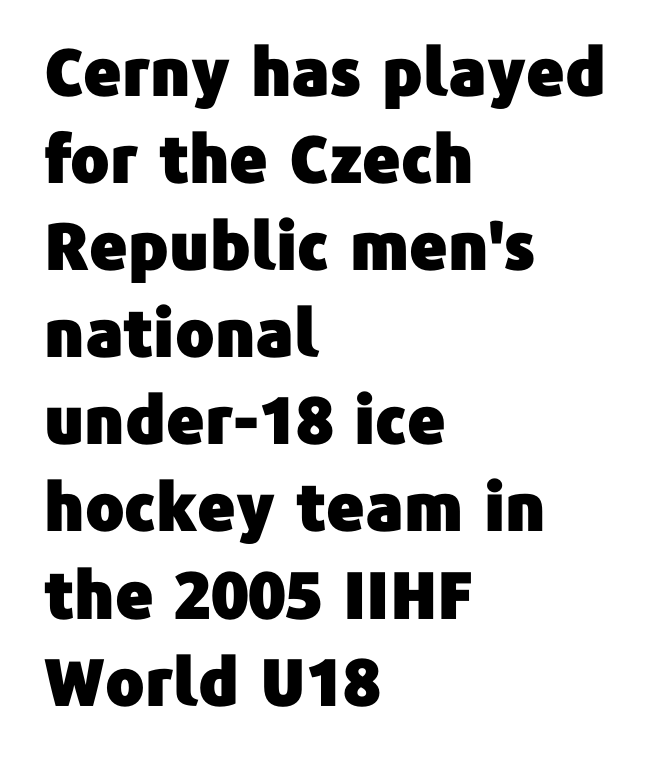
Q: Is the text italic (slanted)? A: No, it is upright.
Q: Is the typeface a serif or a sans-serif typeface? A: Sans-serif.
Q: Is the text underlined? A: No.
Q: How is the paragraph aligned? A: Left-aligned.
Q: Is the spacing between letters normal or unusually wide? A: Normal.
Q: Is the spacing between lines tight, normal or loose? A: Normal.
Q: Width (condensed, normal, or wide)? A: Normal.
Q: Stroke contrast? A: Low.
Q: x-height? A: Medium.
Q: Monospaced? A: No.
